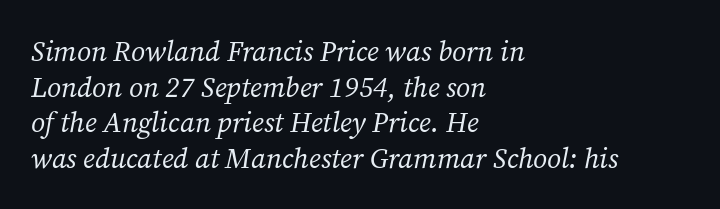
No word sits above an underline. Stem width sits at or under what a default text font uses. This sample uses a serif face. Which margin do the lines hug? The left one — the right edge is uneven. The designer left line spacing at the default. Each letter keeps its own natural width here, so spacing adapts to shape.
